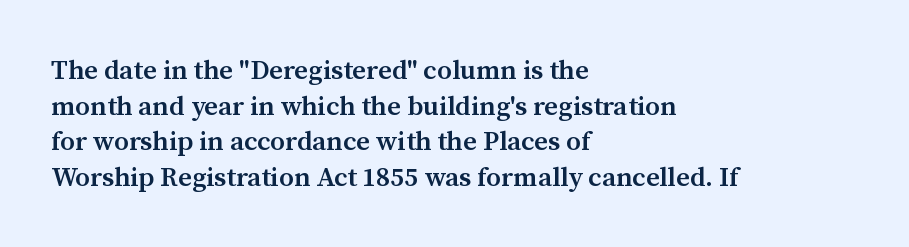
{"italic": "no", "bold": "semi", "underline": "no", "align": "left", "line_spacing": "normal", "line_spacing_ratio": 1.32, "letter_spacing": "normal", "letter_spacing_em": 0.0, "glyph_px": 27}
